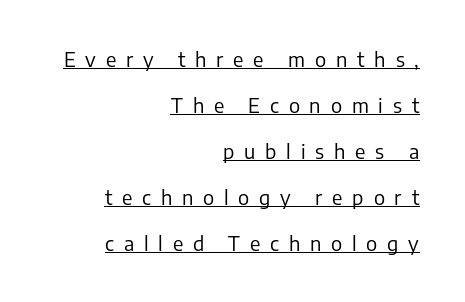
{"italic": "no", "bold": "no", "underline": "yes", "align": "right", "line_spacing": "loose", "line_spacing_ratio": 2.3, "letter_spacing": "wide", "letter_spacing_em": 0.49, "glyph_px": 20}
